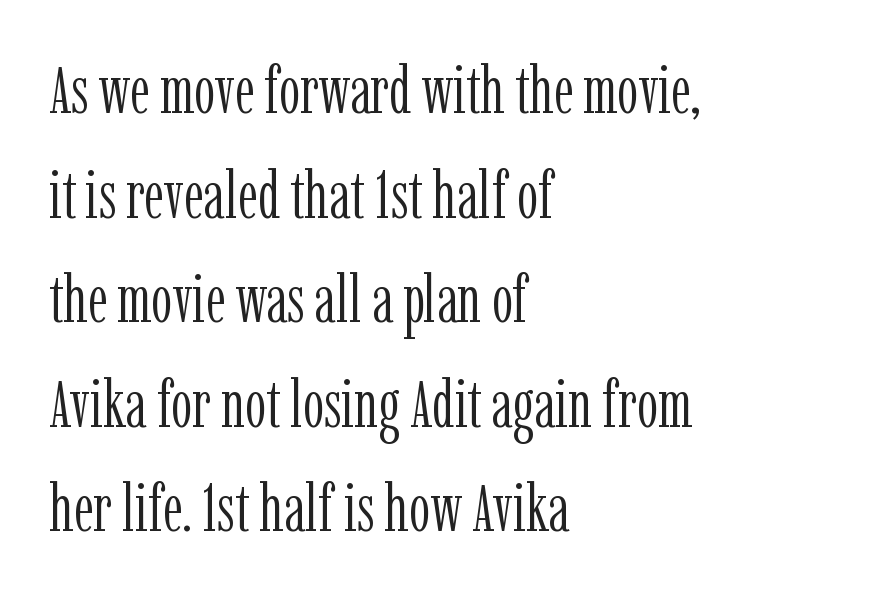
{"serif": "yes", "italic": "no", "bold": "no", "weight": "light", "width": "condensed", "stroke_contrast": "low", "x_height": "medium", "monospaced": "no", "underline": "no", "align": "left", "line_spacing": "normal", "line_spacing_ratio": 1.56, "letter_spacing": "normal", "letter_spacing_em": 0.0, "glyph_px": 67}
